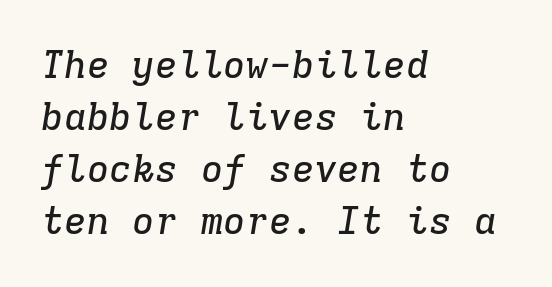
Q: Is the text italic (slanted)? A: Yes, it leans right by about 9 degrees.
Q: Is the typeface a serif or a sans-serif typeface? A: Serif.
Q: Is the text underlined? A: No.
Q: How is the paragraph aligned? A: Left-aligned.
Q: Is the spacing between letters normal or unusually wide? A: Normal.
Q: Is the spacing between lines tight, normal or loose? A: Normal.
Q: Width (condensed, normal, or wide)? A: Normal.
Q: Stroke contrast? A: Low.
Q: x-height? A: Medium.
Q: Monospaced? A: Yes.
